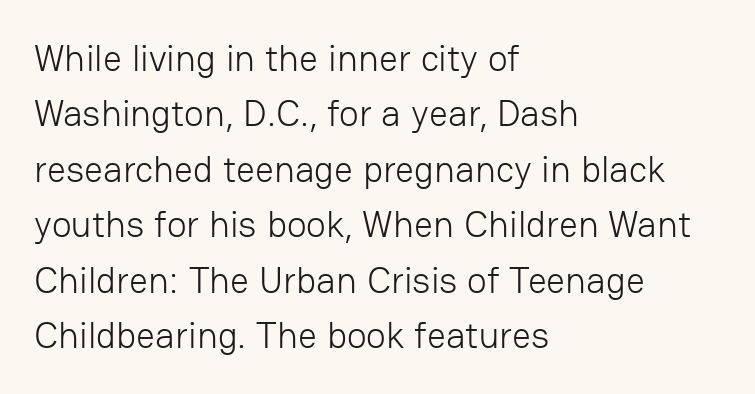
The image shows 37 px light sans-serif type, upright; set left-aligned, normal line spacing (1.5x), normal letter spacing, not underlined; low stroke contrast and a medium x-height.
